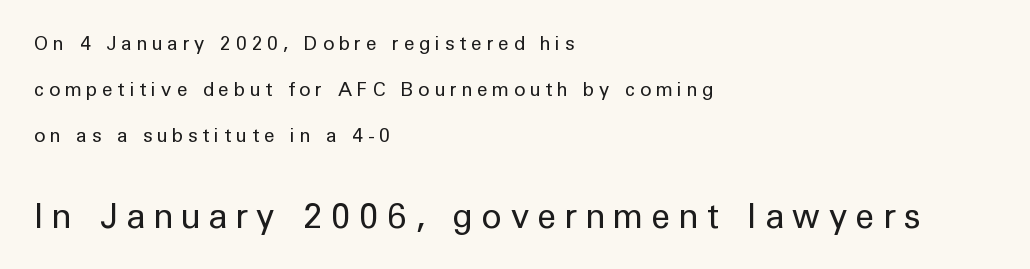
{"serif": "no", "italic": "no", "bold": "no", "weight": "regular", "width": "normal", "stroke_contrast": "low", "x_height": "medium", "monospaced": "no", "underline": "no", "align": "left", "line_spacing": "loose", "line_spacing_ratio": 2.43, "letter_spacing": "wide", "letter_spacing_em": 0.27, "larger_block": "second", "size_ratio": 1.79, "glyph_px": 34}
